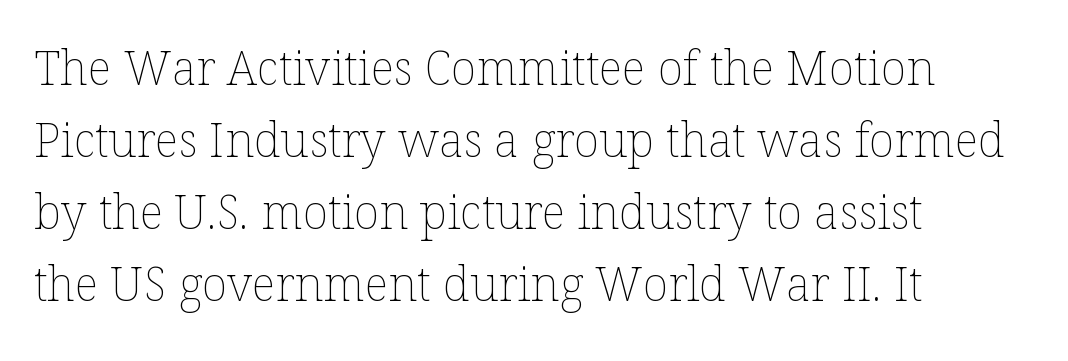
The image shows 47 px thin type, upright; set left-aligned, normal line spacing (1.53x), normal letter spacing, not underlined; low stroke contrast and a medium x-height.
